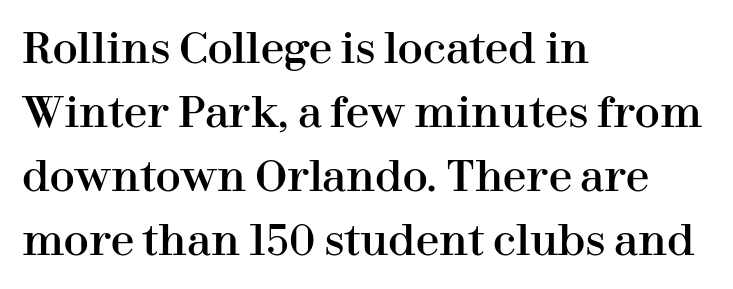
Q: Is the text italic (slanted)? A: No, it is upright.
Q: Is the typeface a serif or a sans-serif typeface? A: Serif.
Q: Is the text underlined? A: No.
Q: How is the paragraph aligned? A: Left-aligned.
Q: Is the spacing between letters normal or unusually wide? A: Normal.
Q: Is the spacing between lines tight, normal or loose? A: Normal.
Q: Width (condensed, normal, or wide)? A: Normal.
Q: Stroke contrast? A: High.
Q: x-height? A: Medium.
Q: Monospaced? A: No.
